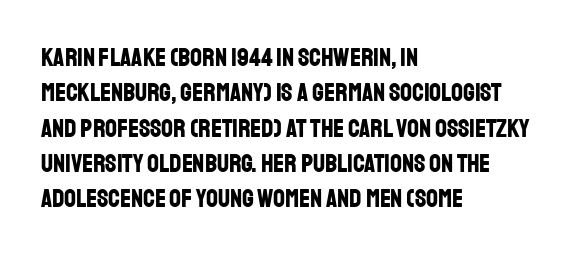
Q: Is the text bold? A: Yes.
Q: Is the text italic (slanted)? A: No, it is upright.
Q: Is the text underlined? A: No.
Q: How is the paragraph aligned? A: Left-aligned.
Q: Is the spacing between letters normal or unusually wide? A: Normal.
Q: Is the spacing between lines tight, normal or loose? A: Normal.
